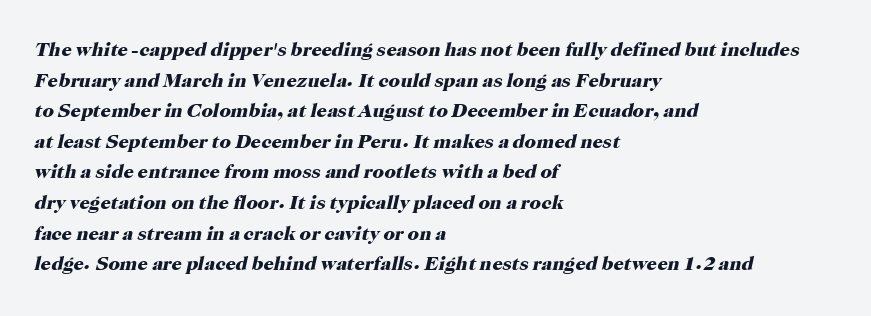
{"italic": "yes", "lean": "right", "slant_degrees": 12, "bold": "yes", "underline": "no", "align": "left", "line_spacing": "normal", "line_spacing_ratio": 1.53, "letter_spacing": "normal", "letter_spacing_em": 0.0, "glyph_px": 20}
